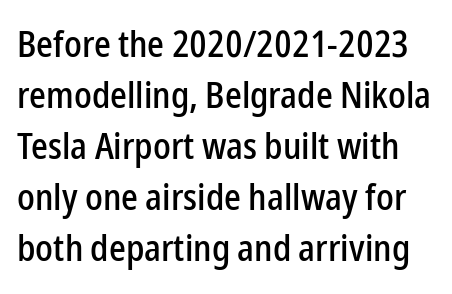
Q: Is the text italic (slanted)? A: No, it is upright.
Q: Is the typeface a serif or a sans-serif typeface? A: Sans-serif.
Q: Is the text underlined? A: No.
Q: Is the spacing between letters normal or unusually wide? A: Normal.
Q: Is the spacing between lines tight, normal or loose? A: Normal.
Q: Width (condensed, normal, or wide)? A: Condensed.
Q: Stroke contrast? A: Low.
Q: x-height? A: Medium.
Q: Monospaced? A: No.
